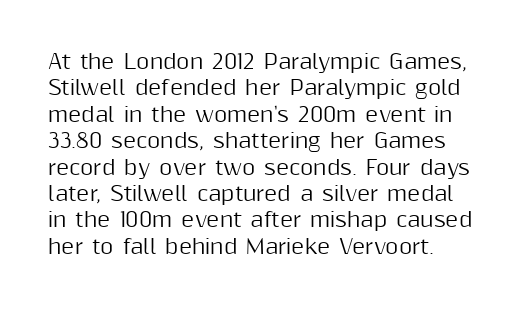
The image shows 20 px text type, upright; set left-aligned, normal line spacing (1.32x), normal letter spacing, not underlined.
